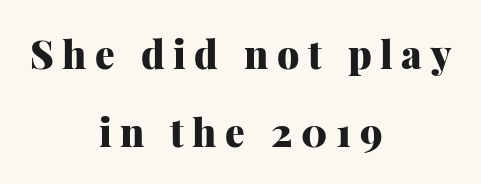
{"serif": "yes", "italic": "no", "bold": "yes", "weight": "heavy", "width": "normal", "stroke_contrast": "medium", "x_height": "medium", "monospaced": "no", "underline": "no", "align": "center", "line_spacing": "loose", "line_spacing_ratio": 2.01, "letter_spacing": "wide", "letter_spacing_em": 0.22, "glyph_px": 39}
